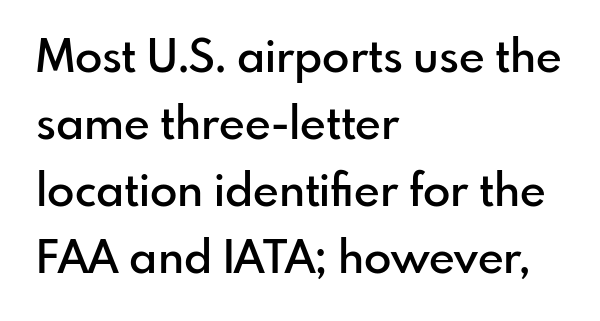
{"serif": "no", "italic": "no", "bold": "semi", "weight": "semibold", "width": "normal", "stroke_contrast": "low", "x_height": "small", "monospaced": "no", "underline": "no", "align": "left", "line_spacing": "normal", "line_spacing_ratio": 1.49, "letter_spacing": "normal", "letter_spacing_em": 0.0, "glyph_px": 45}
